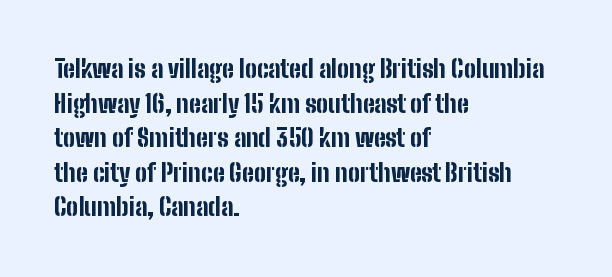
The image shows 24 px bold type, upright; set left-aligned, normal line spacing (1.44x), normal letter spacing, not underlined.
